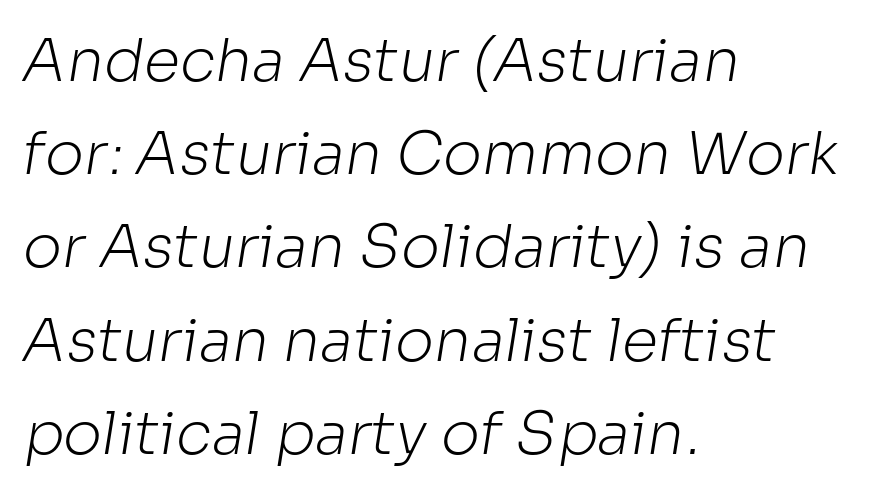
Is this a heavy cut? Hardly; it is regular or lighter. Horizontal bands of white between lines are of average thickness. Think of a printed novel: that variable character pitch is what you see here. Compared with typical body copy, the letter spacing here is the same. The space directly below the letters is spotless. The passage is arranged the way most books set body copy — flush left.
